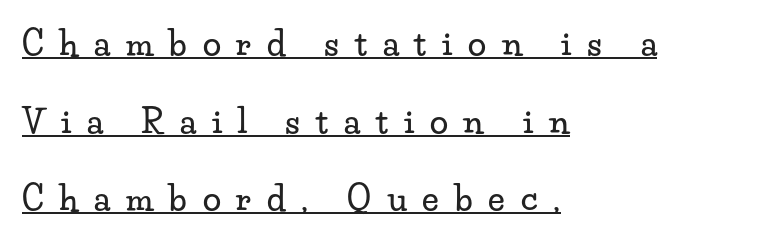
{"serif": "yes", "italic": "no", "width": "wide", "stroke_contrast": "low", "x_height": "small", "monospaced": "no", "underline": "yes", "align": "left", "line_spacing": "loose", "line_spacing_ratio": 2.35, "letter_spacing": "wide", "letter_spacing_em": 0.48, "glyph_px": 33}
